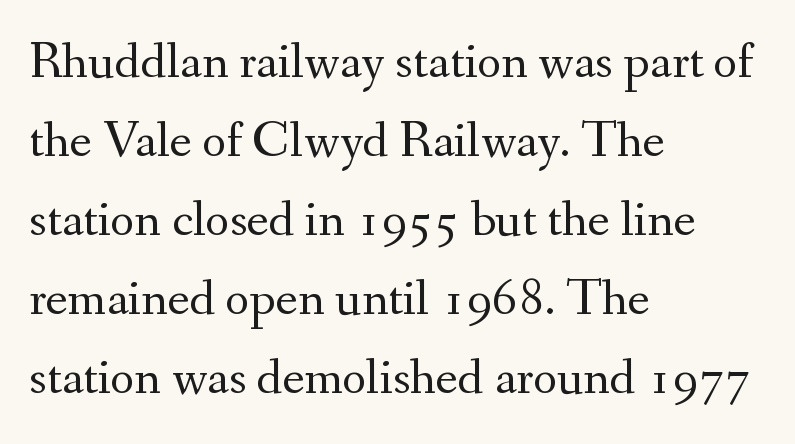
{"serif": "yes", "italic": "no", "bold": "no", "weight": "regular", "width": "normal", "stroke_contrast": "medium", "x_height": "small", "monospaced": "no", "underline": "no", "align": "left", "line_spacing": "normal", "line_spacing_ratio": 1.52, "letter_spacing": "normal", "letter_spacing_em": 0.0, "glyph_px": 52}
